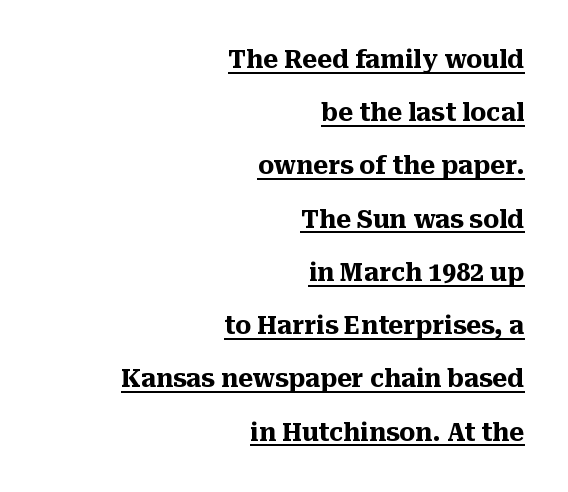
This rendering uses right alignment, leaving the left contour irregular. Bold? Absolutely — the strokes are thick and heavy. The lettering is marked with a stroke running underneath it. Does the leading feel generous? Absolutely, it's lavish. Does extra space separate the letters? No, they use regular spacing. Posture: upright roman.
